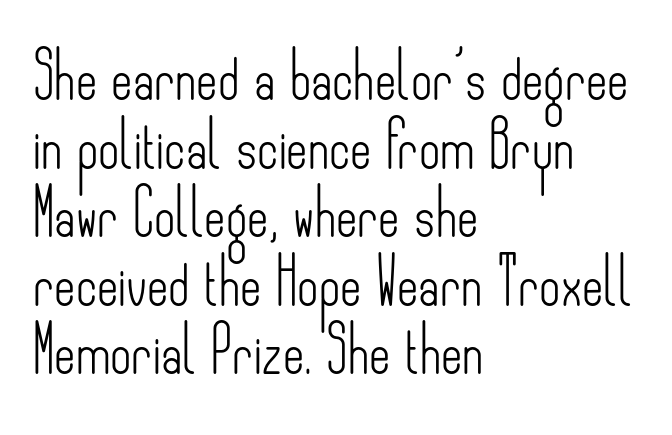
The image shows 46 px light, condensed sans-serif type, upright; set left-aligned, normal line spacing (1.49x), normal letter spacing, not underlined; low stroke contrast and a small x-height.
